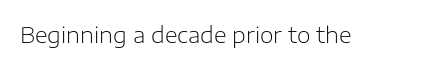
The space directly below the letters is spotless. Quick note: not italic, upright. The line texture is even and compact thanks to regular tracking. These glyphs show unthickened strokes, regular width or finer.
